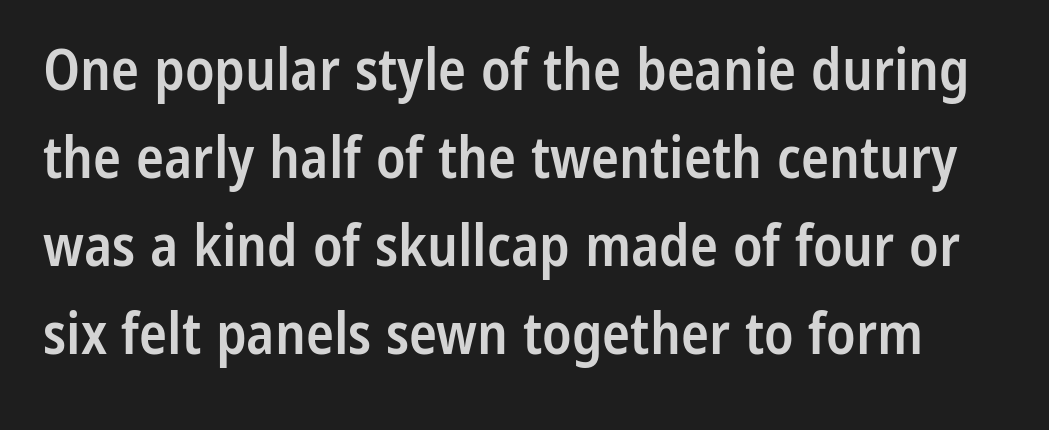
When letters stand straight like this, we call the style roman or upright. Lines of text with bare space underneath. Every letter is mildly thick-stroked: semibold rather than bold. This sample has the flowing, uneven cadence of proportional lettering. Here the glyphs are tracked normally, forming tight word shapes. Notice how descenders clear the ascenders below comfortably — that's standard leading.
